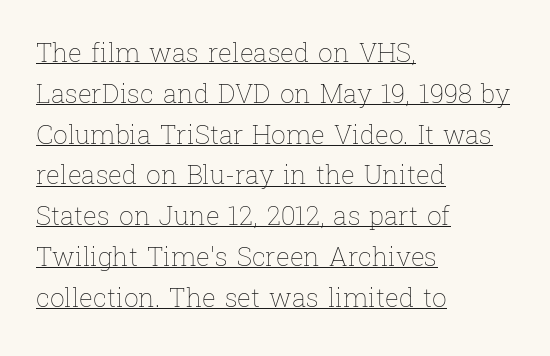
Q: Is the text bold? A: No.
Q: Is the text italic (slanted)? A: No, it is upright.
Q: Is the text underlined? A: Yes.
Q: How is the paragraph aligned? A: Left-aligned.
Q: Is the spacing between letters normal or unusually wide? A: Normal.
Q: Is the spacing between lines tight, normal or loose? A: Normal.
